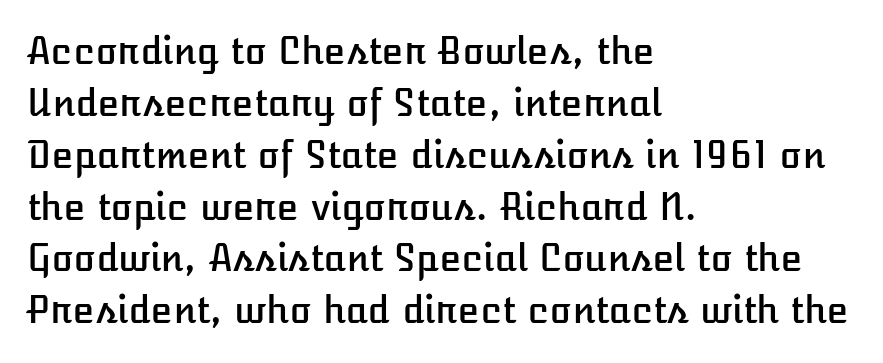
Nobody drew a line under any word here. Line beginnings align vertically; line endings do not. Proportional: the letters do not fall into vertical columns. Reading down the column, the eye jumps a familiar distance to each next line. Observe the ordinary spacing: letters are neighbours, not strangers. Do the letters lean? They stand straight.
